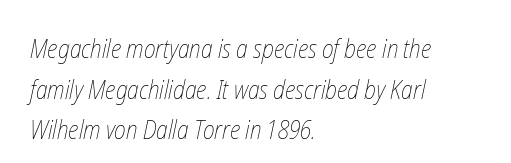
The image shows 26 px text type; set left-aligned, normal line spacing (1.56x), normal letter spacing, not underlined.
